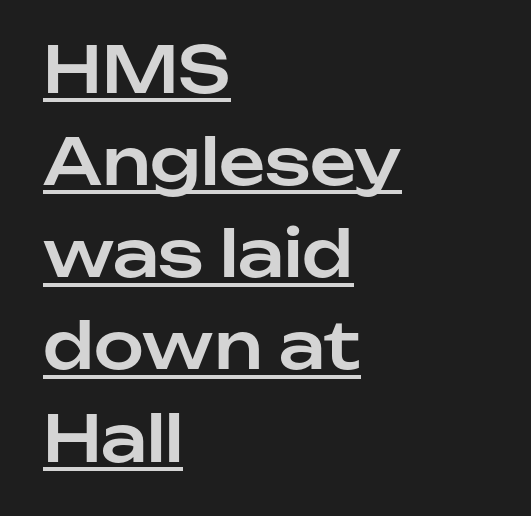
Decoration check: the copy is underlined. Does the type have serifs? No, each stem ends abruptly. Line starts are locked; line ends wander. Varying glyph widths throughout — classic text-font behaviour. The lines sit at an ordinary, default distance from one another. Tracking value appears to be zero — textbook default spacing.
